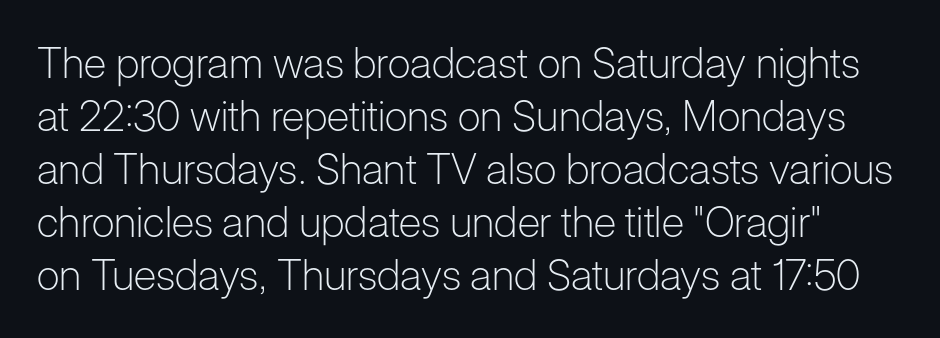
{"serif": "no", "italic": "no", "bold": "no", "weight": "light", "width": "normal", "stroke_contrast": "low", "x_height": "medium", "monospaced": "no", "underline": "no", "line_spacing": "normal", "line_spacing_ratio": 1.26, "letter_spacing": "normal", "letter_spacing_em": 0.0, "glyph_px": 42}
